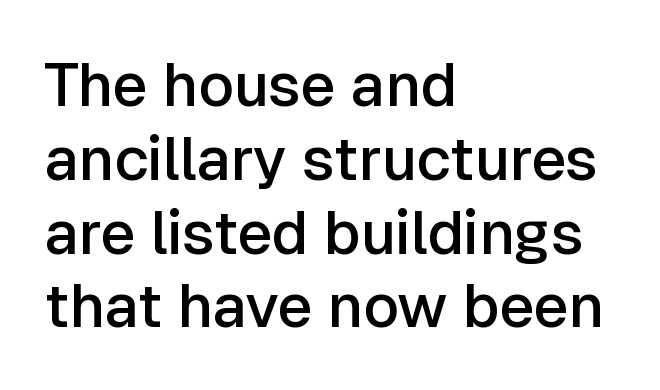
{"serif": "no", "italic": "no", "bold": "semi", "weight": "semibold", "width": "normal", "stroke_contrast": "low", "x_height": "medium", "monospaced": "no", "underline": "no", "align": "left", "line_spacing_ratio": 1.21, "letter_spacing": "normal", "letter_spacing_em": 0.0, "glyph_px": 61}
